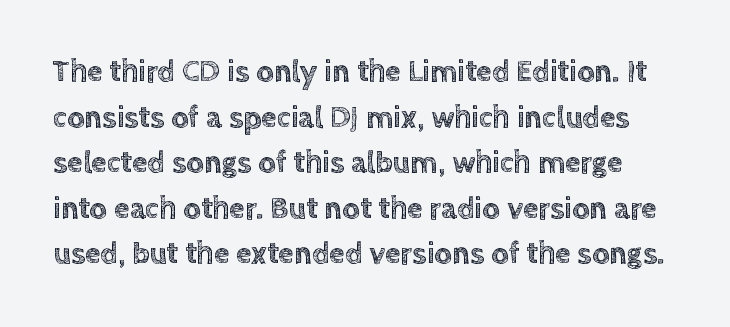
The image shows 31 px text type, upright; set normal line spacing (1.47x), normal letter spacing, not underlined; a large x-height.
